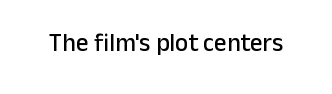
If you drew a line through each stem, it would be perfectly vertical. Characters follow at the spacing the type designer built in. The words here are not underlined.
